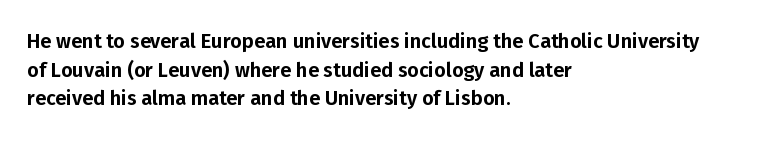
The image shows 20 px text type, upright; set left-aligned, normal line spacing (1.43x), normal letter spacing, not underlined.
